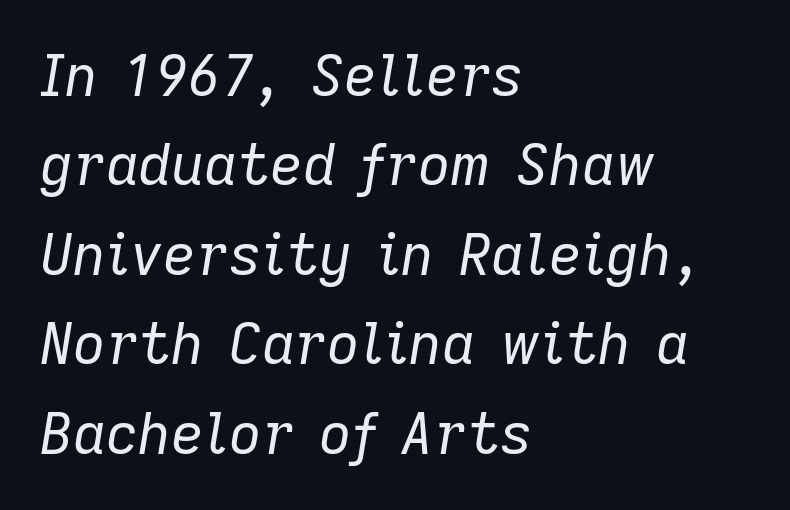
The passage shown is not underscored anywhere. These lines are set flush left with a ragged right edge. The face used here is rendered with its standard letterfit. The font sits on the lighter half of the weight spectrum, regular included. Regular leading. Is this a fixed-width face? No — the glyphs have proportional, varying widths.
